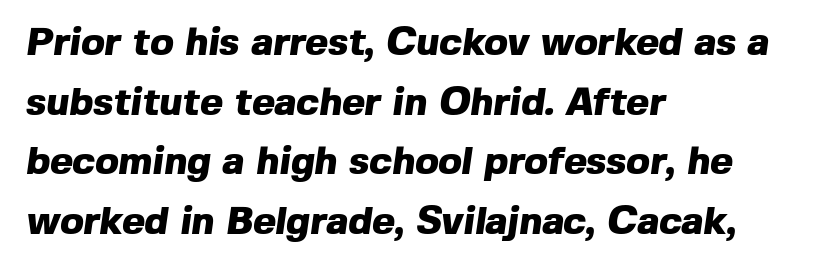
Looks like regular typesetting: each glyph gets only the width it needs. What weight is shown? A full bold with thick strokes. The text block is weighted toward the left margin, trailing off unevenly rightward. Vertical spacing — default. Check the space under the baseline: it is left empty. Look at the bottom of the vertical strokes: they stop flat, with no serifs.
